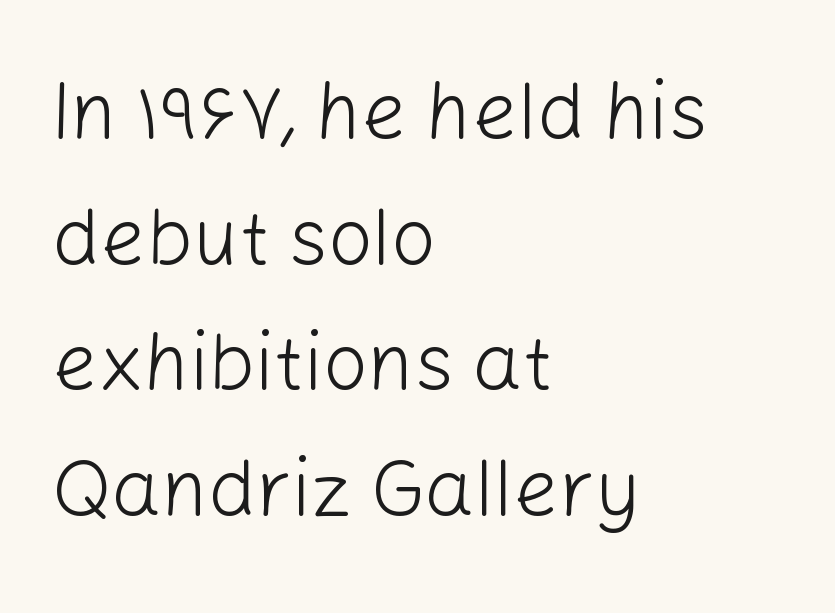
{"serif": "no", "italic": "no", "bold": "no", "weight": "light", "width": "normal", "stroke_contrast": "low", "x_height": "medium", "monospaced": "no", "underline": "no", "align": "left", "line_spacing": "normal", "line_spacing_ratio": 1.59, "letter_spacing": "normal", "letter_spacing_em": 0.0, "glyph_px": 79}
